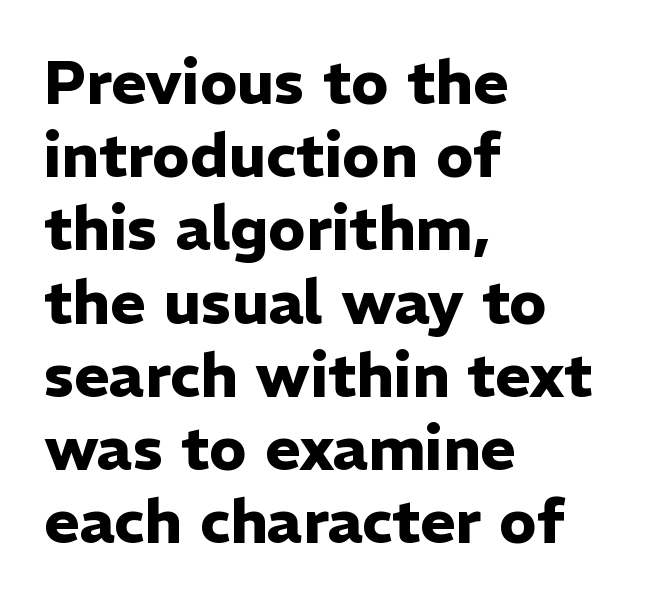
Q: Is the text bold? A: Yes.
Q: Is the text italic (slanted)? A: No, it is upright.
Q: Is the typeface a serif or a sans-serif typeface? A: Sans-serif.
Q: Is the text underlined? A: No.
Q: How is the paragraph aligned? A: Left-aligned.
Q: Is the spacing between letters normal or unusually wide? A: Normal.
Q: Width (condensed, normal, or wide)? A: Normal.
Q: Stroke contrast? A: Low.
Q: x-height? A: Medium.
Q: Monospaced? A: No.
